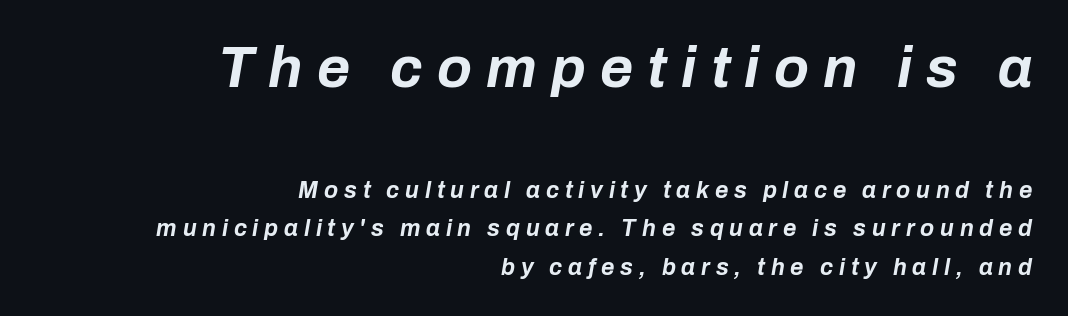
{"italic": "yes", "lean": "right", "slant_degrees": 10, "bold": "yes", "weight": "bold", "width": "normal", "stroke_contrast": "low", "x_height": "medium", "monospaced": "no", "underline": "no", "align": "right", "line_spacing": "normal", "line_spacing_ratio": 1.67, "letter_spacing": "wide", "letter_spacing_em": 0.25, "larger_block": "first", "size_ratio": 2.48, "glyph_px": 57}
